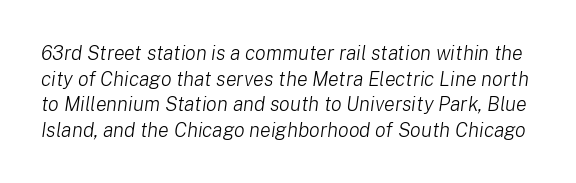
Q: Is the text bold? A: No.
Q: Is the text italic (slanted)? A: Yes, it leans right by about 8 degrees.
Q: Is the text underlined? A: No.
Q: Is the spacing between letters normal or unusually wide? A: Normal.
Q: Is the spacing between lines tight, normal or loose? A: Normal.
